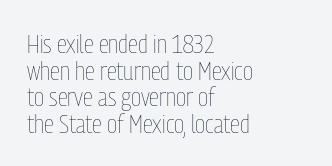
Nothing heavy about these letters — not bold at all. Line beginnings align vertically; line endings do not. Does the leading feel generous? Not at all — it's pinched. Any mark beneath the type? The region is blank. There is no visible air inserted between adjacent glyphs.
